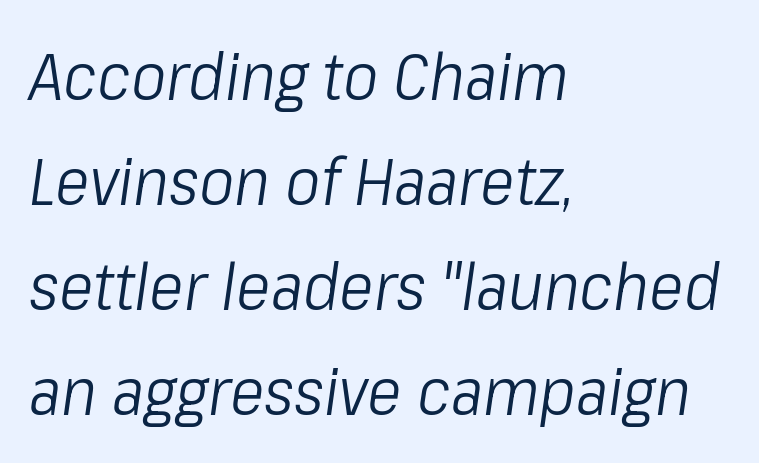
The image shows 66 px light, condensed type, italic (leaning right); set left-aligned, normal line spacing (1.59x), normal letter spacing, not underlined; low stroke contrast and a medium x-height.
